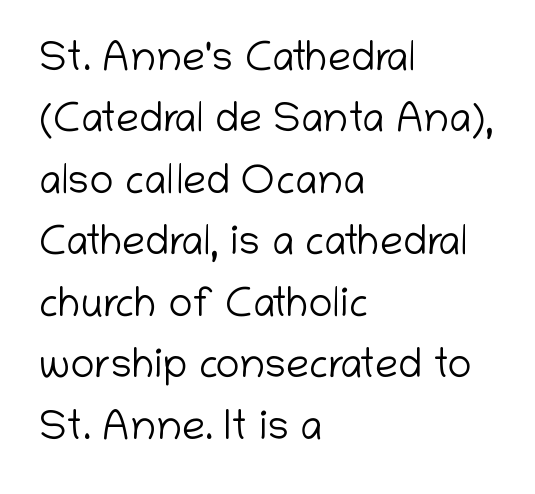
{"serif": "no", "italic": "no", "bold": "no", "weight": "light", "width": "normal", "stroke_contrast": "low", "x_height": "medium", "monospaced": "no", "underline": "no", "align": "left", "line_spacing": "normal", "line_spacing_ratio": 1.5, "letter_spacing": "normal", "letter_spacing_em": 0.0, "glyph_px": 41}
